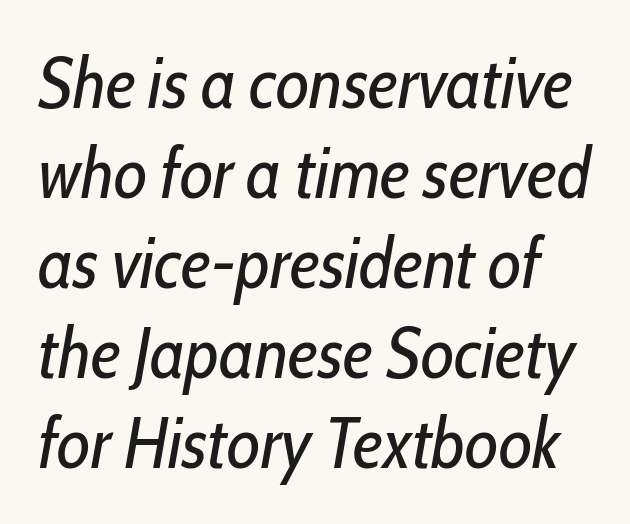
The image shows 72 px regular-weight, condensed type, italic (leaning right); set normal line spacing (1.25x), normal letter spacing, not underlined; low stroke contrast and a medium x-height.
